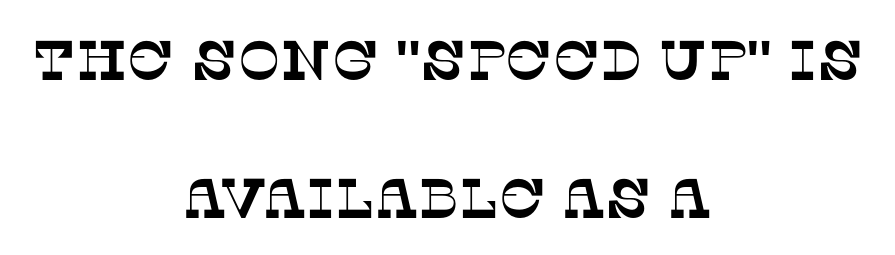
{"serif": "yes", "width": "normal", "stroke_contrast": "low", "x_height": "large", "monospaced": "no", "underline": "no", "align": "center", "line_spacing": "loose", "line_spacing_ratio": 2.47, "letter_spacing": "normal", "letter_spacing_em": 0.0, "glyph_px": 56}
